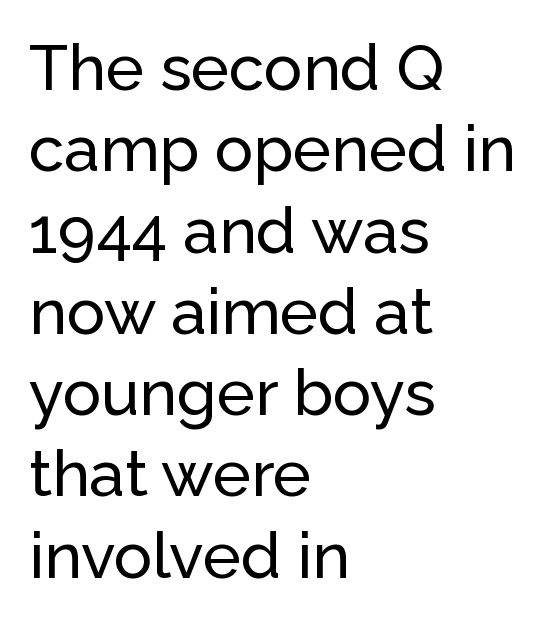
The image shows 64 px sans-serif type, upright; set left-aligned, normal line spacing (1.27x), normal letter spacing, not underlined; low stroke contrast and a medium x-height.
